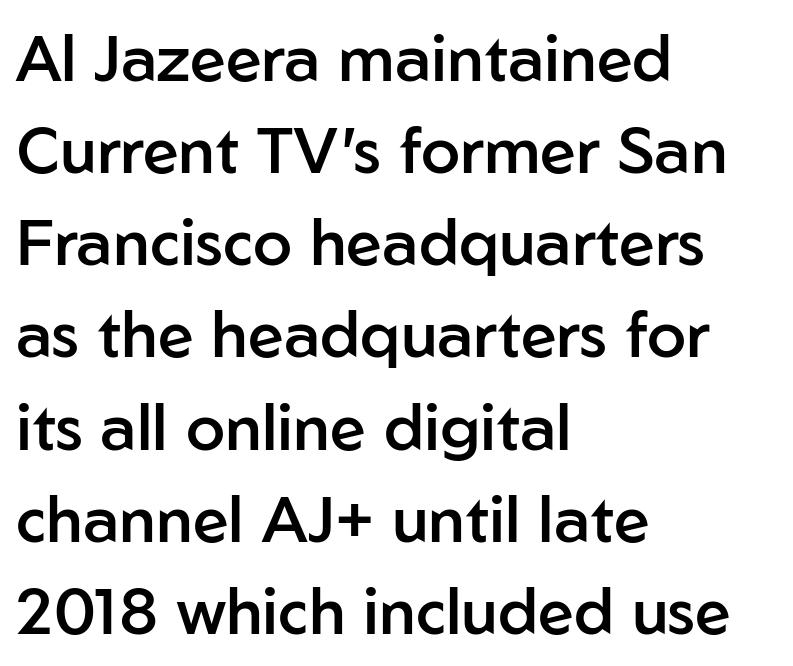
Casual observation: everything's shoved over to the left. Notice the strokes are somewhat thickened but not fully heavy: this is a semibold. Nope, not italic — everything's standing straight. Rows of type keep a routine distance in the vertical direction. Descenders are the only things crossing below the line. This is sans-serif lettering, the kind often seen on screens and signage.
